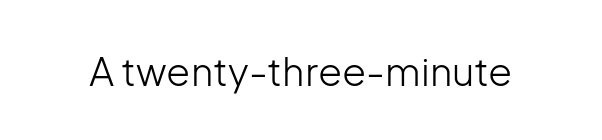
Q: Is the text bold? A: No.
Q: Is the text italic (slanted)? A: No, it is upright.
Q: Is the typeface a serif or a sans-serif typeface? A: Sans-serif.
Q: Is the text underlined? A: No.
Q: Is the spacing between letters normal or unusually wide? A: Normal.
Q: Width (condensed, normal, or wide)? A: Normal.
Q: Stroke contrast? A: Low.
Q: x-height? A: Medium.
Q: Monospaced? A: No.
